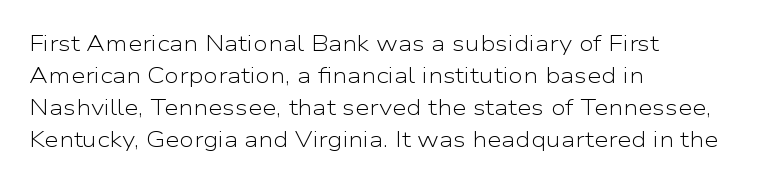
{"italic": "no", "bold": "no", "underline": "no", "align": "left", "line_spacing": "normal", "line_spacing_ratio": 1.53, "letter_spacing": "normal", "letter_spacing_em": 0.0, "glyph_px": 21}
